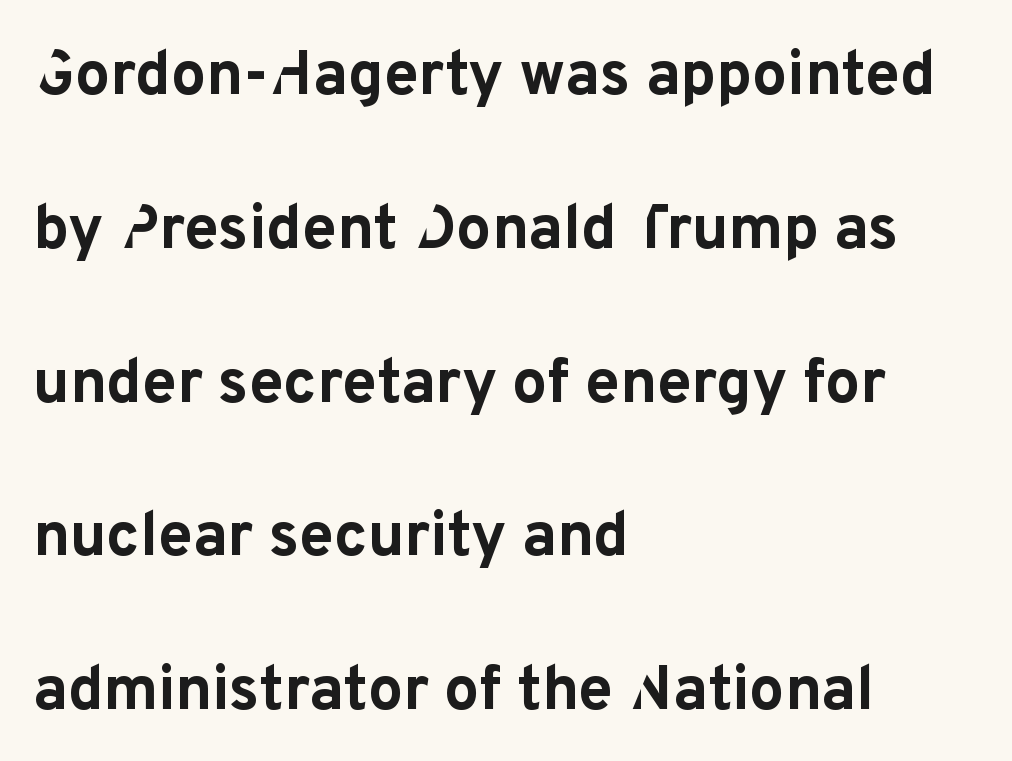
The image shows 62 px bold sans-serif type, upright; set left-aligned, loose line spacing (2.48x), normal letter spacing, not underlined; low stroke contrast and a medium x-height.
